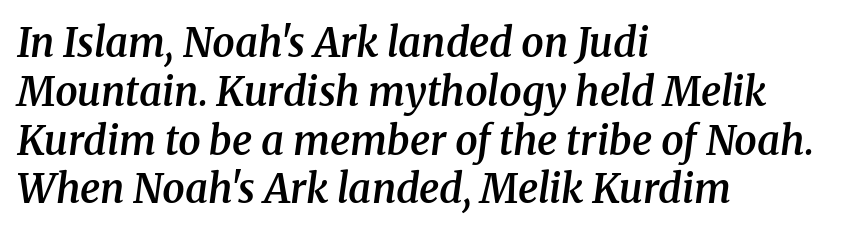
Q: Is the text bold? A: Semi-bold.
Q: Is the text italic (slanted)? A: Yes, it leans right by about 8 degrees.
Q: Is the typeface a serif or a sans-serif typeface? A: Serif.
Q: Is the text underlined? A: No.
Q: How is the paragraph aligned? A: Left-aligned.
Q: Is the spacing between letters normal or unusually wide? A: Normal.
Q: Width (condensed, normal, or wide)? A: Normal.
Q: Stroke contrast? A: Medium.
Q: x-height? A: Medium.
Q: Monospaced? A: No.
